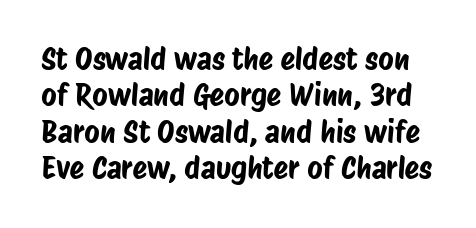
Q: Is the typeface a serif or a sans-serif typeface? A: Sans-serif.
Q: Is the text underlined? A: No.
Q: Is the spacing between letters normal or unusually wide? A: Normal.
Q: Width (condensed, normal, or wide)? A: Condensed.
Q: Stroke contrast? A: Low.
Q: x-height? A: Large.
Q: Monospaced? A: No.
